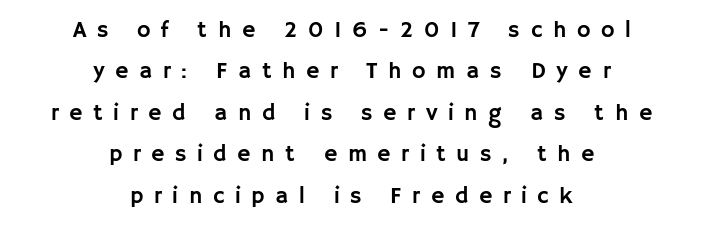
The glyphs are unaccompanied by any horizontal stroke below them. Tall strokes in this sample are plumb rather than angled. Every row of glyphs is offset so its center matches the block's center. Spacing between characters has been opened up far beyond the box default.
